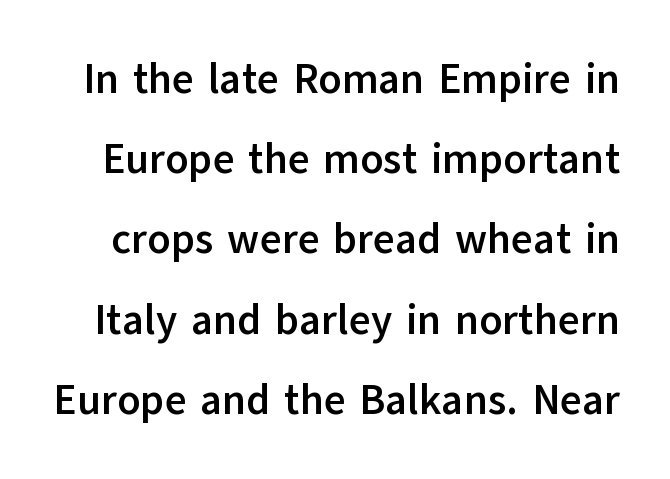
{"serif": "no", "italic": "no", "bold": "yes", "weight": "semibold", "width": "normal", "stroke_contrast": "low", "x_height": "medium", "monospaced": "no", "underline": "no", "line_spacing": "loose", "line_spacing_ratio": 1.91, "letter_spacing": "normal", "letter_spacing_em": 0.0, "glyph_px": 42}
